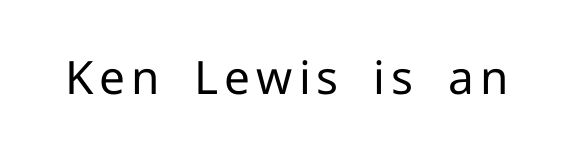
{"serif": "no", "italic": "no", "bold": "no", "weight": "regular", "width": "normal", "stroke_contrast": "low", "x_height": "medium", "monospaced": "no", "underline": "no", "glyph_px": 46}
